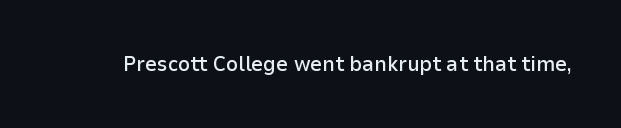
{"italic": "no", "bold": "semi", "underline": "no", "letter_spacing": "normal", "letter_spacing_em": 0.0, "glyph_px": 21}
